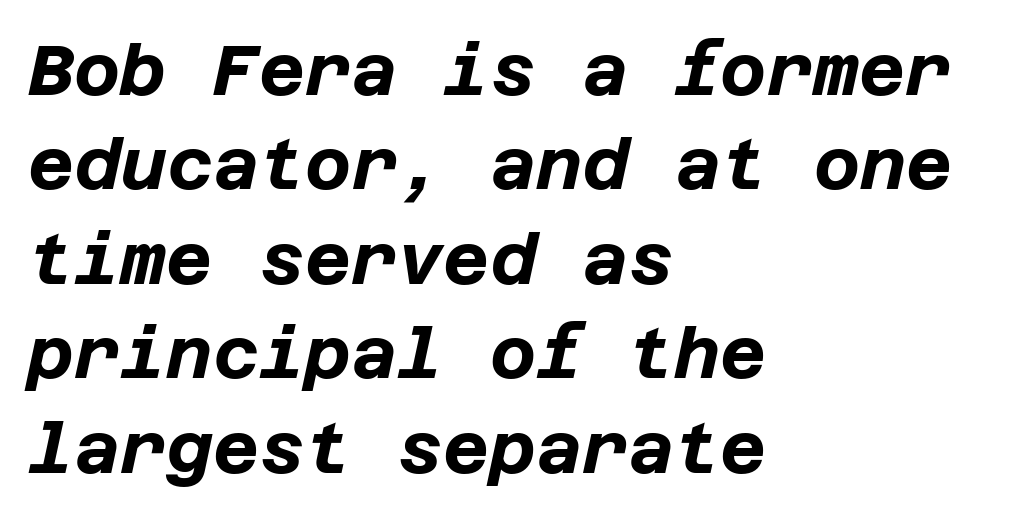
What's the leading like? Ordinary, nothing unusual. Heft: maximum for text — a bold. The strip under each line holds only bare page. How are the letters spaced? Ordinarily, with no added tracking. Each line starts at the same left margin while the right side varies. A typesetter would mark this as italic.
